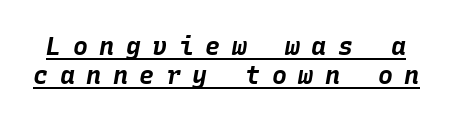
The image shows 25 px bold type, italic (leaning right); set tight line spacing (1.15x), unusually wide letter spacing (+0.46 em), underlined.
